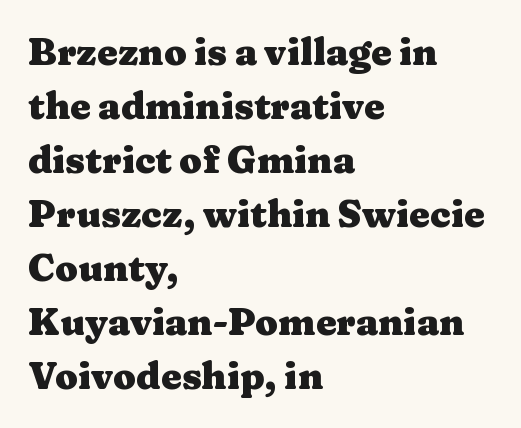
Q: Is the text bold? A: Yes.
Q: Is the text italic (slanted)? A: No, it is upright.
Q: Is the typeface a serif or a sans-serif typeface? A: Serif.
Q: Is the text underlined? A: No.
Q: How is the paragraph aligned? A: Left-aligned.
Q: Is the spacing between letters normal or unusually wide? A: Normal.
Q: Is the spacing between lines tight, normal or loose? A: Normal.
Q: Width (condensed, normal, or wide)? A: Wide.
Q: Stroke contrast? A: Medium.
Q: x-height? A: Medium.
Q: Monospaced? A: No.
